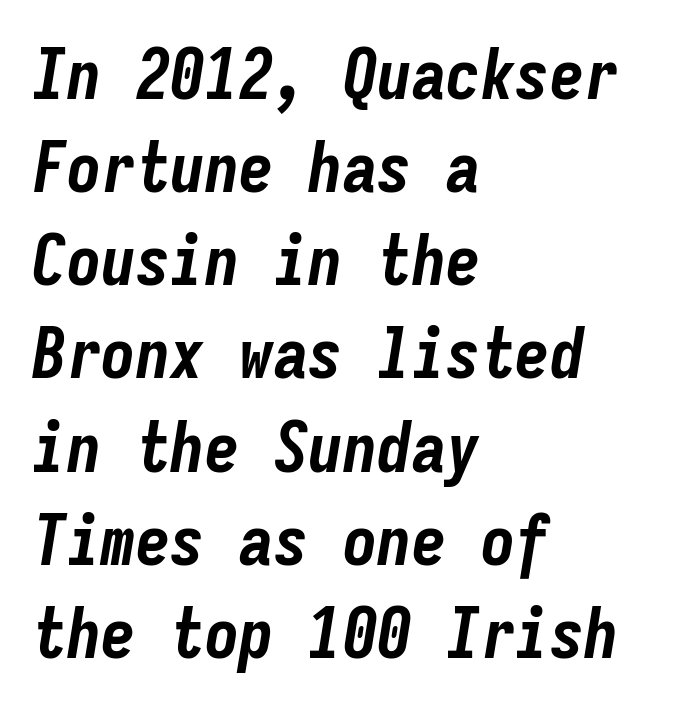
Q: Is the text bold? A: Yes.
Q: Is the text italic (slanted)? A: Yes, it leans right by about 9 degrees.
Q: Is the text underlined? A: No.
Q: How is the paragraph aligned? A: Left-aligned.
Q: Is the spacing between letters normal or unusually wide? A: Normal.
Q: Is the spacing between lines tight, normal or loose? A: Normal.
Q: Width (condensed, normal, or wide)? A: Condensed.
Q: Stroke contrast? A: Low.
Q: x-height? A: Medium.
Q: Monospaced? A: Yes.
